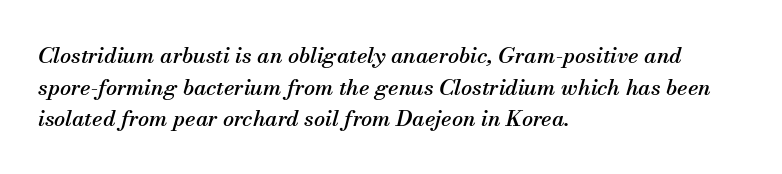
The image shows 22 px text type, italic (leaning right); set left-aligned, normal line spacing (1.44x), normal letter spacing, not underlined.
